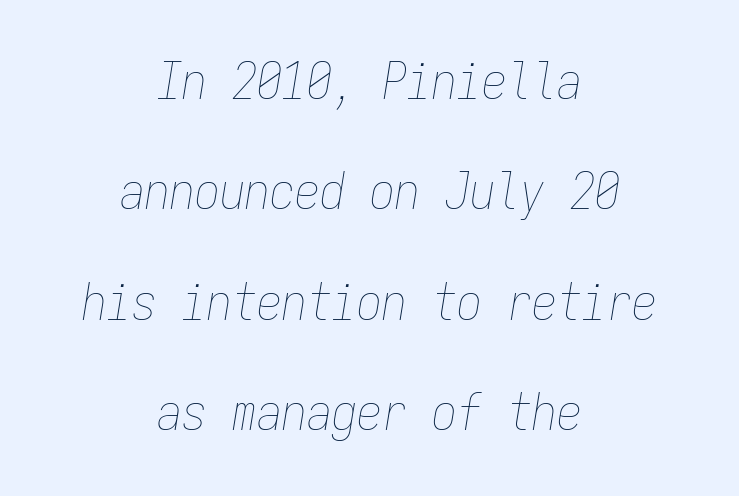
Q: Is the text bold? A: No.
Q: Is the text italic (slanted)? A: Yes, it leans right by about 9 degrees.
Q: Is the text underlined? A: No.
Q: How is the paragraph aligned? A: Centered.
Q: Is the spacing between letters normal or unusually wide? A: Normal.
Q: Is the spacing between lines tight, normal or loose? A: Loose.
Q: Width (condensed, normal, or wide)? A: Condensed.
Q: Stroke contrast? A: Low.
Q: x-height? A: Medium.
Q: Monospaced? A: Yes.
